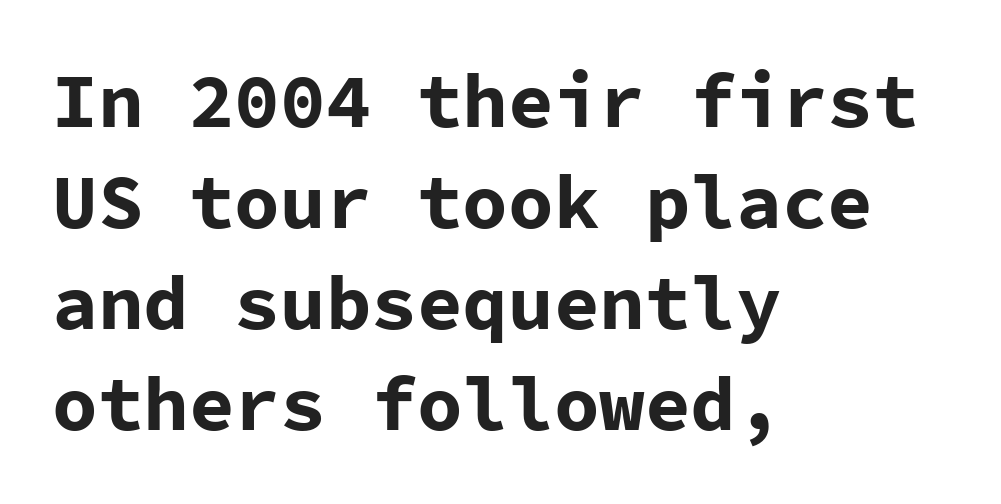
{"serif": "no", "italic": "no", "bold": "yes", "weight": "bold", "width": "normal", "stroke_contrast": "low", "x_height": "medium", "monospaced": "yes", "underline": "no", "align": "left", "line_spacing": "normal", "line_spacing_ratio": 1.33, "letter_spacing": "normal", "letter_spacing_em": 0.0, "glyph_px": 76}
